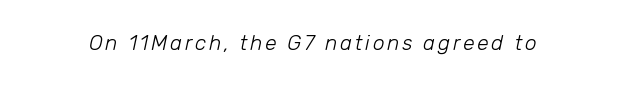
Q: Is the text bold? A: No.
Q: Is the text italic (slanted)? A: Yes, it leans right by about 12 degrees.
Q: Is the text underlined? A: No.
